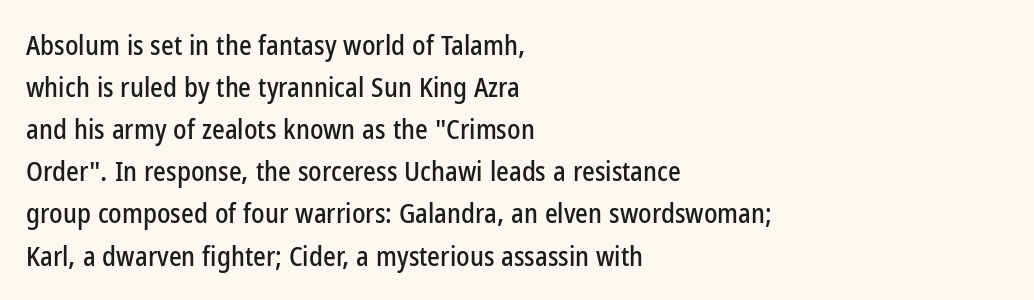
Q: Is the text italic (slanted)? A: No, it is upright.
Q: Is the text underlined? A: No.
Q: How is the paragraph aligned? A: Left-aligned.
Q: Is the spacing between letters normal or unusually wide? A: Normal.
Q: Is the spacing between lines tight, normal or loose? A: Normal.
